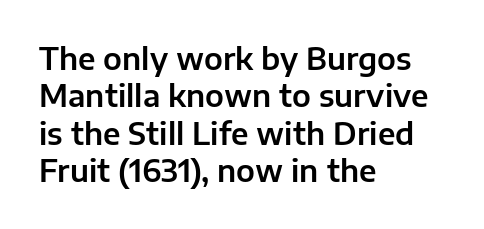
Q: Is the text italic (slanted)? A: No, it is upright.
Q: Is the typeface a serif or a sans-serif typeface? A: Sans-serif.
Q: Is the text underlined? A: No.
Q: How is the paragraph aligned? A: Left-aligned.
Q: Is the spacing between letters normal or unusually wide? A: Normal.
Q: Is the spacing between lines tight, normal or loose? A: Normal.
Q: Width (condensed, normal, or wide)? A: Normal.
Q: Stroke contrast? A: Low.
Q: x-height? A: Medium.
Q: Monospaced? A: No.
